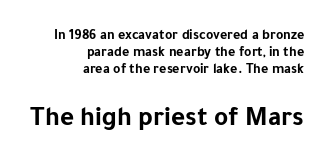
Q: Is the text bold? A: Yes.
Q: Is the text italic (slanted)? A: No, it is upright.
Q: Is the text underlined? A: No.
Q: How is the paragraph aligned? A: Right-aligned.
Q: Is the spacing between letters normal or unusually wide? A: Normal.
Q: Which block of text is set in a larger size, the first (top) or the second (bottom)? A: The second (bottom) one.
